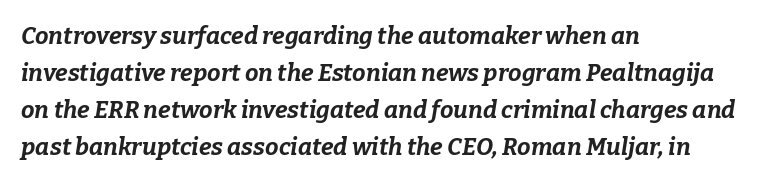
{"italic": "yes", "lean": "right", "slant_degrees": 9, "bold": "yes", "underline": "no", "align": "left", "line_spacing": "normal", "line_spacing_ratio": 1.54, "letter_spacing": "normal", "letter_spacing_em": 0.0, "glyph_px": 24}
